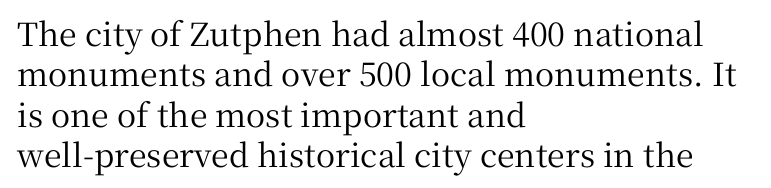
Q: Is the text italic (slanted)? A: No, it is upright.
Q: Is the typeface a serif or a sans-serif typeface? A: Serif.
Q: Is the text underlined? A: No.
Q: How is the paragraph aligned? A: Left-aligned.
Q: Is the spacing between letters normal or unusually wide? A: Normal.
Q: Is the spacing between lines tight, normal or loose? A: Normal.
Q: Width (condensed, normal, or wide)? A: Normal.
Q: Stroke contrast? A: Medium.
Q: x-height? A: Medium.
Q: Monospaced? A: No.
